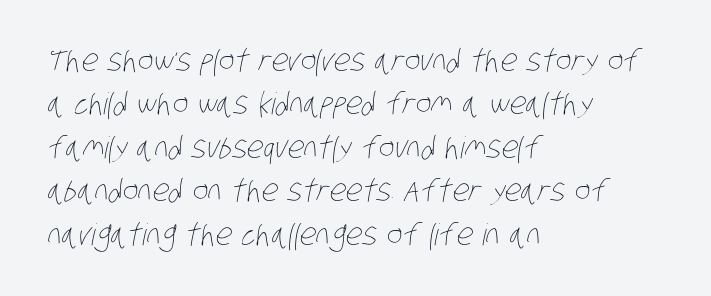
The image shows 30 px thin, condensed type; set left-aligned, normal line spacing (1.45x), normal letter spacing, not underlined; low stroke contrast and a large x-height.
